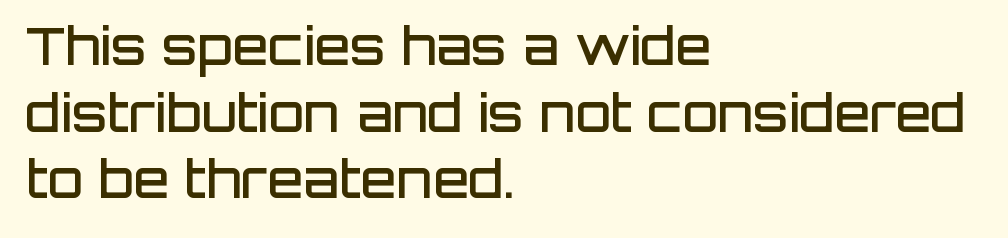
The image shows 52 px semibold sans-serif type, upright; set left-aligned, normal line spacing (1.28x), normal letter spacing, not underlined; low stroke contrast and a large x-height.
